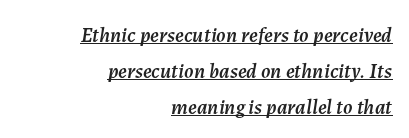
The image shows 21 px text type, italic (leaning right); set right-aligned, line spacing 1.71x, normal letter spacing, underlined.
